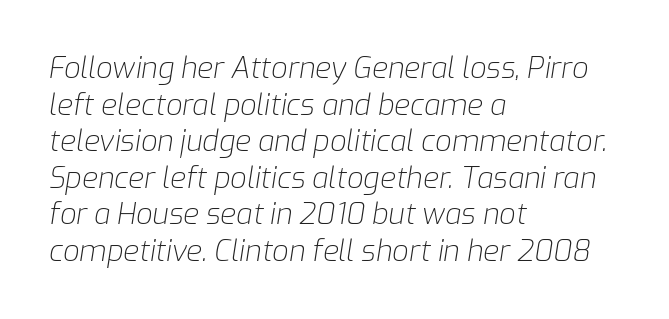
{"italic": "yes", "lean": "right", "slant_degrees": 9, "bold": "no", "weight": "light", "width": "normal", "stroke_contrast": "low", "x_height": "medium", "monospaced": "no", "underline": "no", "align": "left", "line_spacing": "normal", "line_spacing_ratio": 1.26, "letter_spacing": "normal", "letter_spacing_em": 0.0, "glyph_px": 29}
